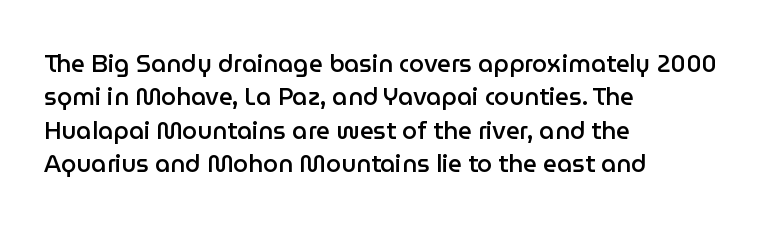
Does the lettering tilt? It doesn't — this is upright. Students, this is semibold: more ink than regular, less than bold. Is the block centered? No — it sits flush against the left margin. The block of text has a typical density, with ordinary space between rows.
